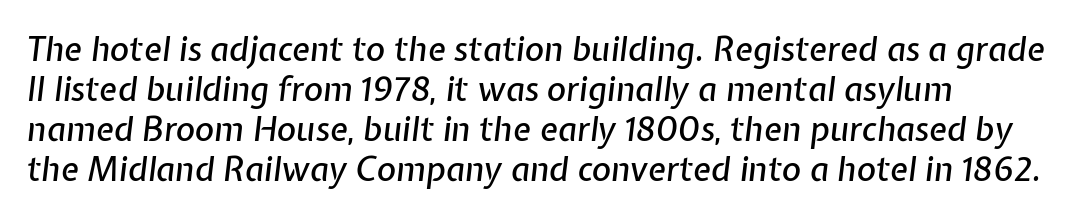
The image shows 33 px text type, italic (leaning right); set left-aligned, line spacing 1.21x, normal letter spacing, not underlined; low stroke contrast and a medium x-height.
